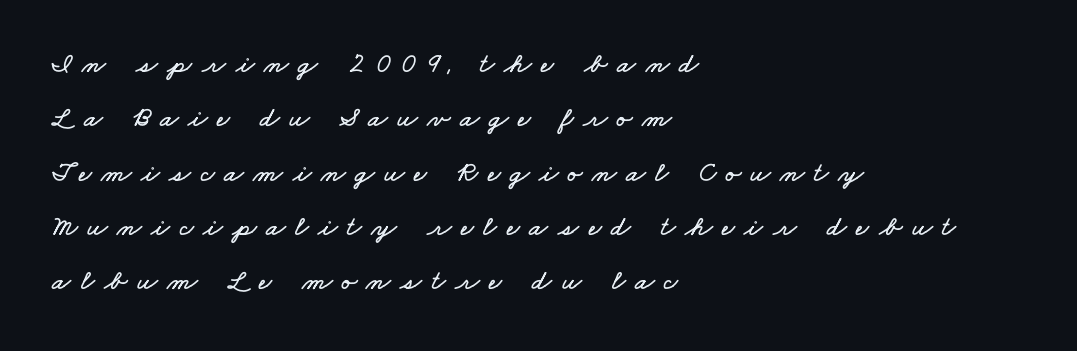
Observe the wide spacing: letters keep a clear distance from each other. The leading is generous, giving the passage an open texture. Proportional: the letters do not fall into vertical columns. The baseline area is clear.
